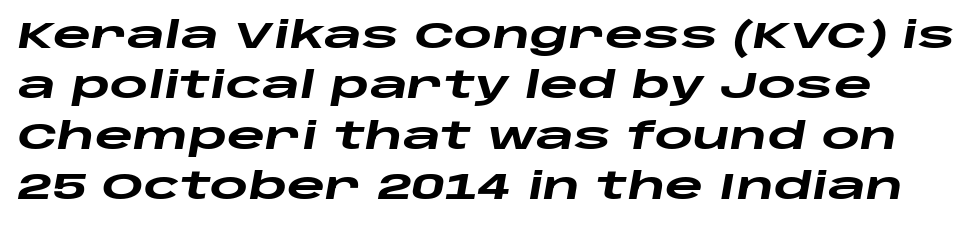
{"italic": "yes", "lean": "right", "slant_degrees": 10, "bold": "yes", "weight": "heavy", "width": "wide", "stroke_contrast": "low", "x_height": "large", "monospaced": "no", "underline": "no", "line_spacing": "normal", "line_spacing_ratio": 1.36, "letter_spacing": "normal", "letter_spacing_em": 0.0, "glyph_px": 37}
